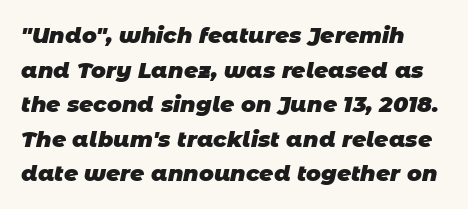
{"bold": "yes", "underline": "no", "align": "left", "line_spacing": "normal", "line_spacing_ratio": 1.57, "letter_spacing": "normal", "letter_spacing_em": 0.0, "glyph_px": 22}
